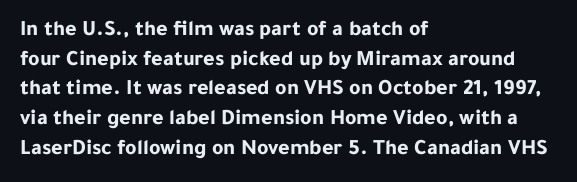
Q: Is the text bold? A: Yes.
Q: Is the text italic (slanted)? A: No, it is upright.
Q: Is the text underlined? A: No.
Q: How is the paragraph aligned? A: Left-aligned.
Q: Is the spacing between letters normal or unusually wide? A: Normal.
Q: Is the spacing between lines tight, normal or loose? A: Normal.
